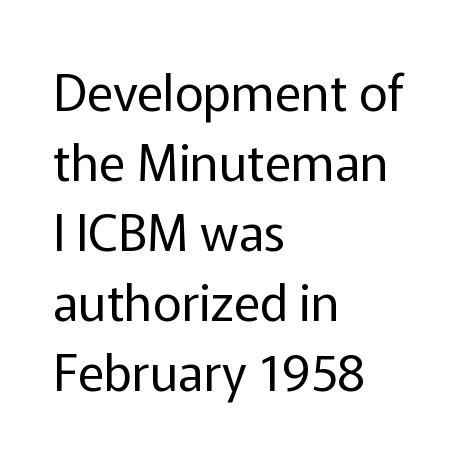
The image shows 50 px regular-weight sans-serif type, upright; set left-aligned, normal line spacing (1.4x), normal letter spacing, not underlined; low stroke contrast and a medium x-height.
